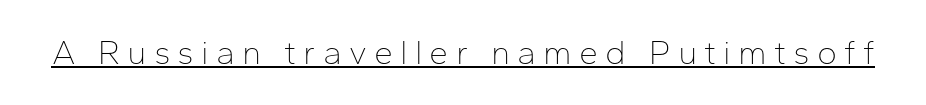
This rendering features underlined lettering. What stands out about the letter spacing? Its width — letters are far apart. Proportional: the letters do not fall into vertical columns. No chunkiness to these letters — they're not bold.
